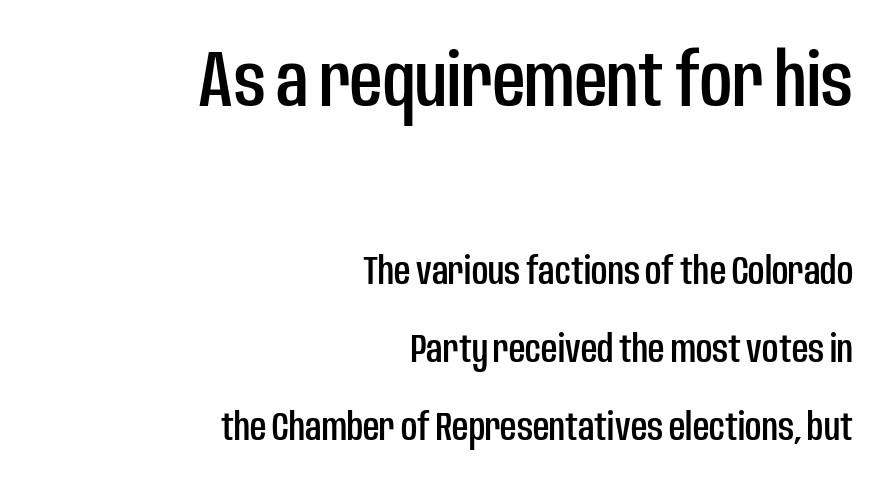
The image shows 79 px condensed sans-serif type, upright; set right-aligned, loose line spacing (1.95x), normal letter spacing, not underlined; the first (top) block is 1.98x larger; low stroke contrast and a large x-height.
